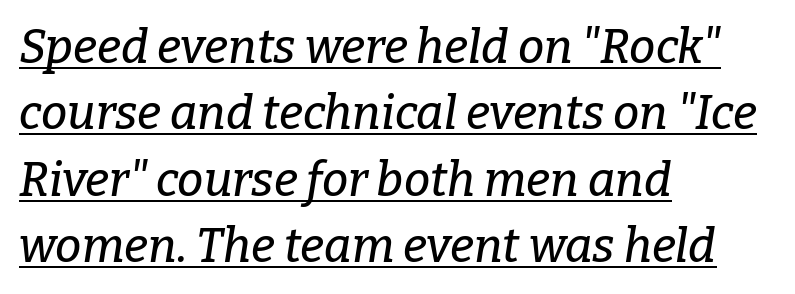
The image shows 47 px serif type, italic (leaning right); set left-aligned, normal line spacing (1.41x), normal letter spacing, underlined; low stroke contrast and a medium x-height.
